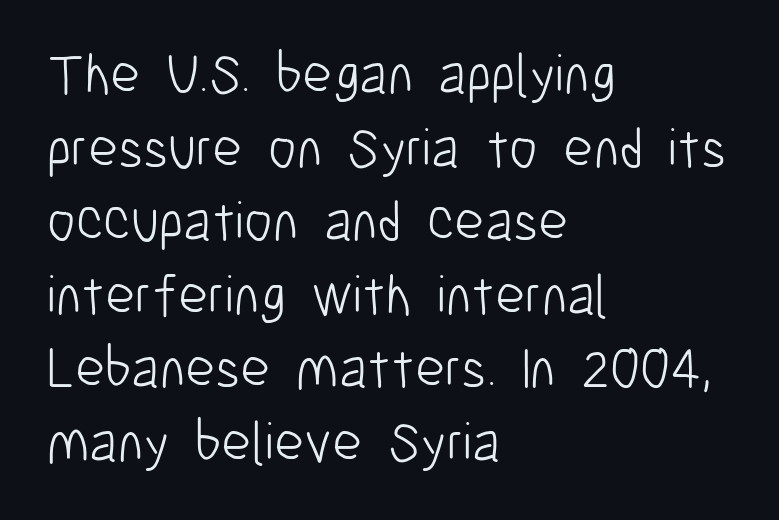
Posture: vertical. The text was rendered using a sans face with plain stroke endings. Spacing verdict: proportional, widths tailored to each character. Each word holds together tightly as a unit, with standard inter-letter gaps. Where is the straight margin? On the left. This block has exactly the height ordinary leading produces.
